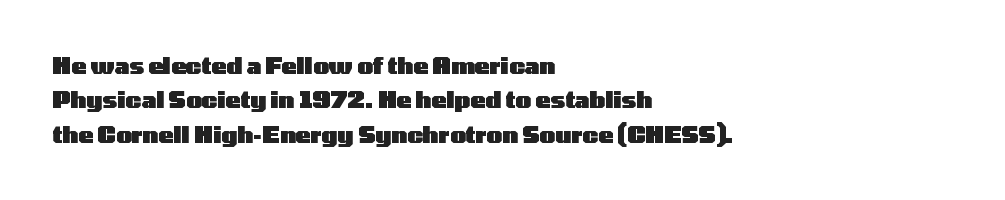
The image shows 22 px bold type, upright; set left-aligned, normal line spacing (1.56x), normal letter spacing, not underlined.
